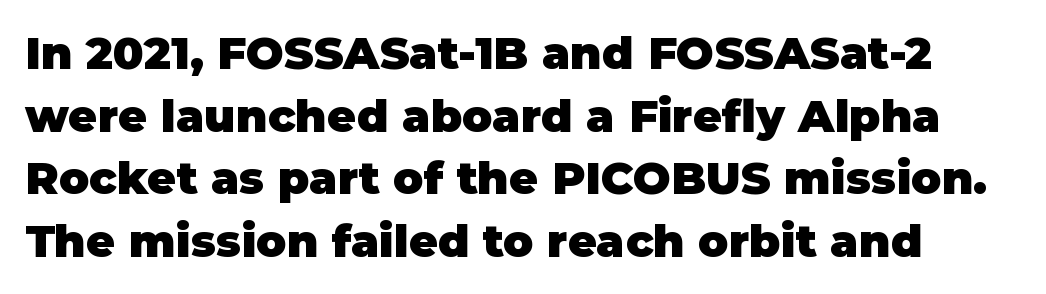
Tracking value appears to be zero — textbook default spacing. A dark, heavy texture on the line: the type is bold. Honestly, there is no underline to notice here at all. The axis of the letterforms is exactly vertical.
